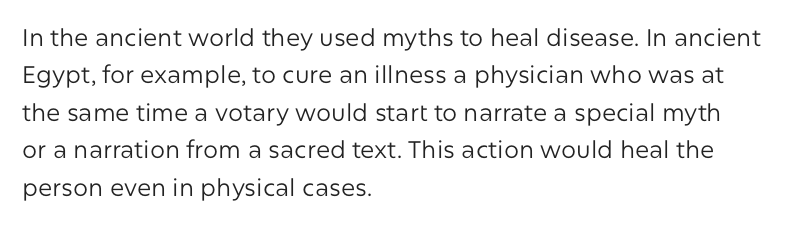
{"italic": "no", "bold": "no", "underline": "no", "align": "left", "line_spacing": "normal", "line_spacing_ratio": 1.56, "letter_spacing": "normal", "letter_spacing_em": 0.0, "glyph_px": 24}
